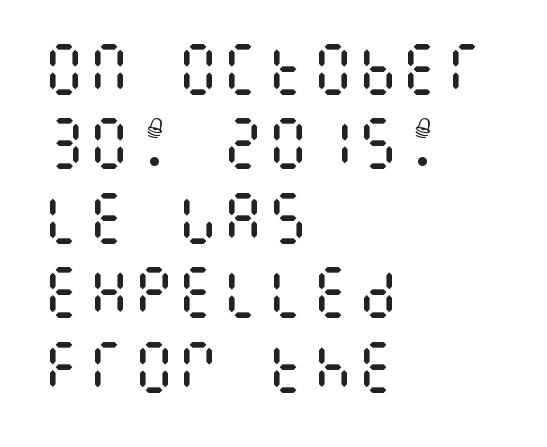
{"italic": "no", "bold": "no", "weight": "regular", "width": "condensed", "stroke_contrast": "medium", "x_height": "large", "underline": "no", "align": "left", "line_spacing": "normal", "line_spacing_ratio": 1.33, "letter_spacing": "normal", "letter_spacing_em": 0.0, "glyph_px": 56}
